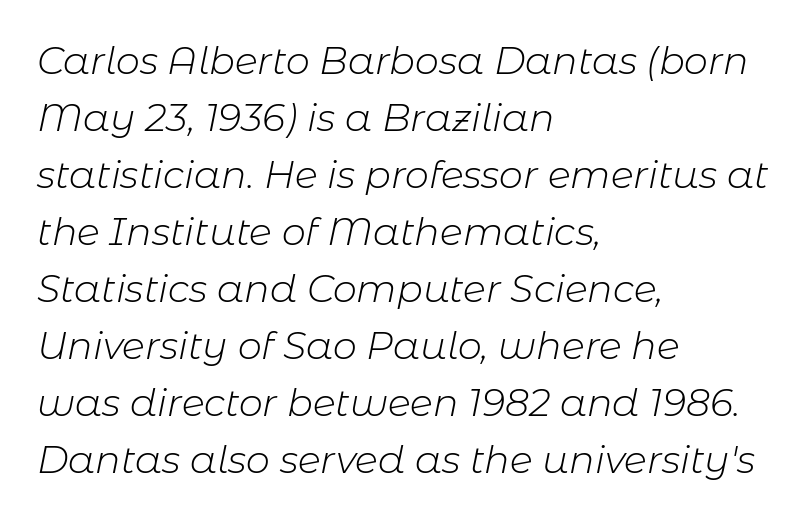
Q: Is the text bold? A: No.
Q: Is the text italic (slanted)? A: Yes, it leans right by about 11 degrees.
Q: Is the text underlined? A: No.
Q: How is the paragraph aligned? A: Left-aligned.
Q: Is the spacing between letters normal or unusually wide? A: Normal.
Q: Is the spacing between lines tight, normal or loose? A: Normal.
Q: Width (condensed, normal, or wide)? A: Normal.
Q: Stroke contrast? A: Low.
Q: x-height? A: Medium.
Q: Monospaced? A: No.
